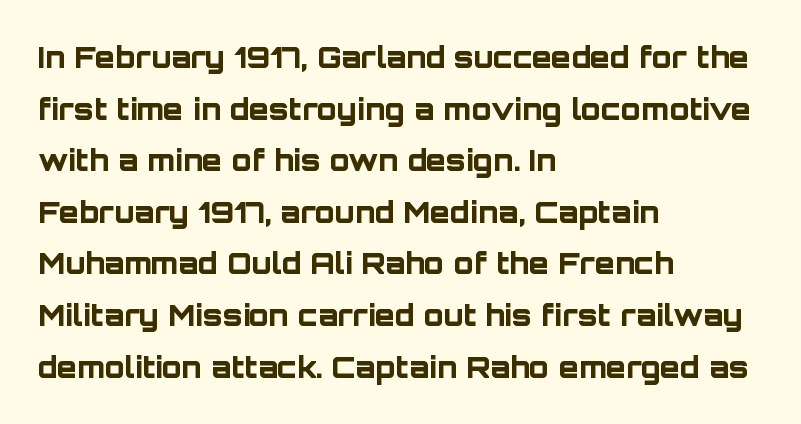
Is this a fixed-width face? No — the glyphs have proportional, varying widths. Weight: bold. Visually the block forms a straight wall on the left and a jagged coastline on the right. How are the letters spaced? Ordinarily, with no added tracking.
